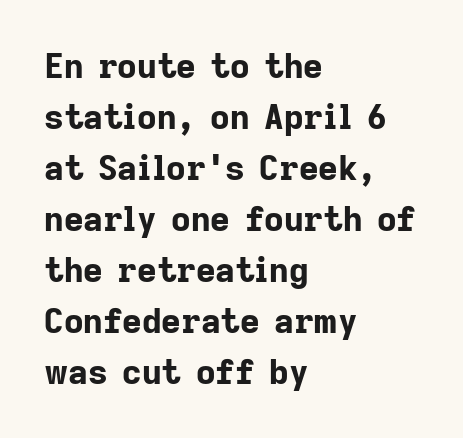
The image shows 34 px bold sans-serif type, upright; set left-aligned, normal line spacing (1.5x), normal letter spacing, not underlined; low stroke contrast and a medium x-height.
